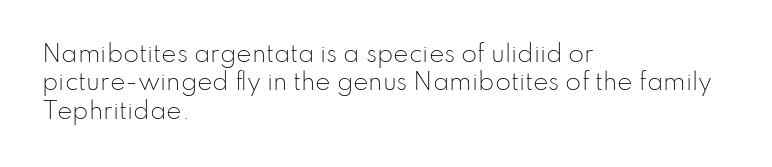
{"italic": "no", "bold": "no", "underline": "no", "align": "left", "line_spacing_ratio": 1.23, "letter_spacing": "normal", "letter_spacing_em": 0.0, "glyph_px": 23}
